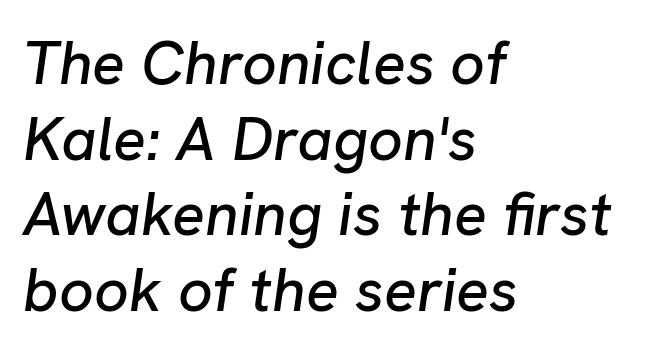
Q: Is the text italic (slanted)? A: Yes, it leans right by about 8 degrees.
Q: Is the text underlined? A: No.
Q: How is the paragraph aligned? A: Left-aligned.
Q: Is the spacing between letters normal or unusually wide? A: Normal.
Q: Width (condensed, normal, or wide)? A: Normal.
Q: Stroke contrast? A: Low.
Q: x-height? A: Medium.
Q: Monospaced? A: No.
